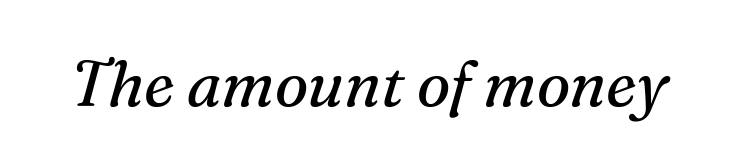
{"serif": "yes", "italic": "yes", "lean": "right", "slant_degrees": 16, "bold": "no", "weight": "regular", "width": "normal", "stroke_contrast": "medium", "x_height": "medium", "monospaced": "no", "underline": "no", "letter_spacing": "normal", "letter_spacing_em": 0.0, "glyph_px": 63}
